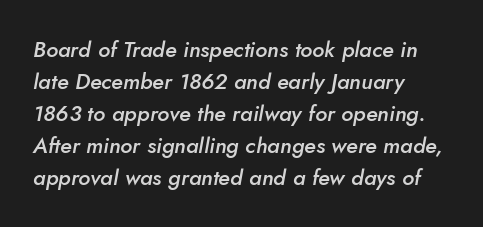
The image shows 22 px text type, italic (leaning right); set left-aligned, normal line spacing (1.45x), normal letter spacing, not underlined.
